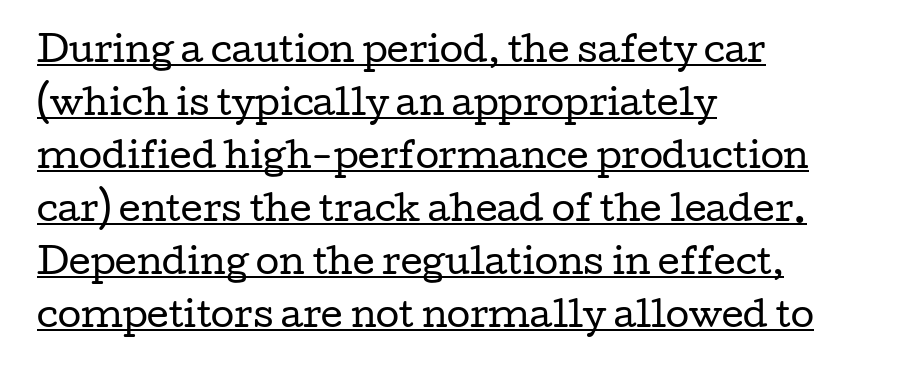
Q: Is the text bold? A: No.
Q: Is the text italic (slanted)? A: No, it is upright.
Q: Is the typeface a serif or a sans-serif typeface? A: Serif.
Q: Is the text underlined? A: Yes.
Q: How is the paragraph aligned? A: Left-aligned.
Q: Is the spacing between letters normal or unusually wide? A: Normal.
Q: Is the spacing between lines tight, normal or loose? A: Normal.
Q: Width (condensed, normal, or wide)? A: Wide.
Q: Stroke contrast? A: Low.
Q: x-height? A: Medium.
Q: Monospaced? A: No.
